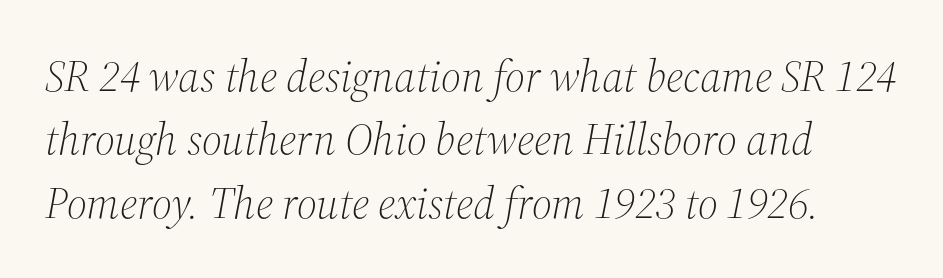
The image shows 44 px light serif type, italic (leaning right); set left-aligned, normal line spacing (1.44x), normal letter spacing, not underlined; medium stroke contrast and a medium x-height.
